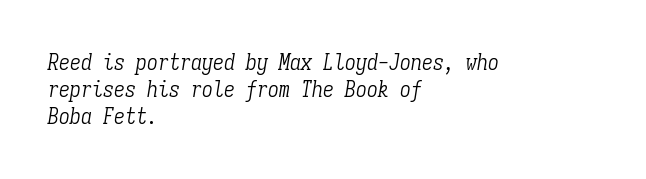
Q: Is the text bold? A: No.
Q: Is the text italic (slanted)? A: Yes, it leans right by about 9 degrees.
Q: Is the text underlined? A: No.
Q: How is the paragraph aligned? A: Left-aligned.
Q: Is the spacing between letters normal or unusually wide? A: Normal.
